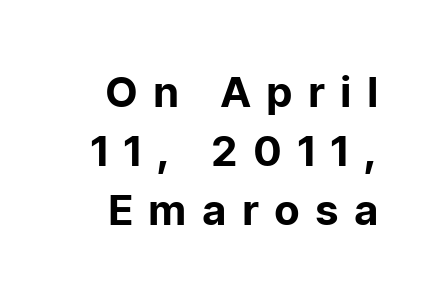
These lines stack with their right ends in a neat column. Words appear elongated and porous because spacing is wide. If you measured baseline to baseline, you'd find a middling distance. The foot of each line stays bare and open. The face used here is proportionally spaced, like ordinary book or web type. To sum up the face: it is a sans, with no serifs.
